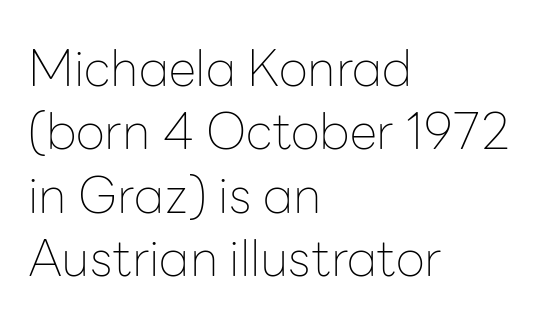
Q: Is the text bold? A: No.
Q: Is the text italic (slanted)? A: No, it is upright.
Q: Is the typeface a serif or a sans-serif typeface? A: Sans-serif.
Q: Is the text underlined? A: No.
Q: How is the paragraph aligned? A: Left-aligned.
Q: Is the spacing between letters normal or unusually wide? A: Normal.
Q: Is the spacing between lines tight, normal or loose? A: Normal.
Q: Width (condensed, normal, or wide)? A: Normal.
Q: Stroke contrast? A: Low.
Q: x-height? A: Medium.
Q: Monospaced? A: No.
